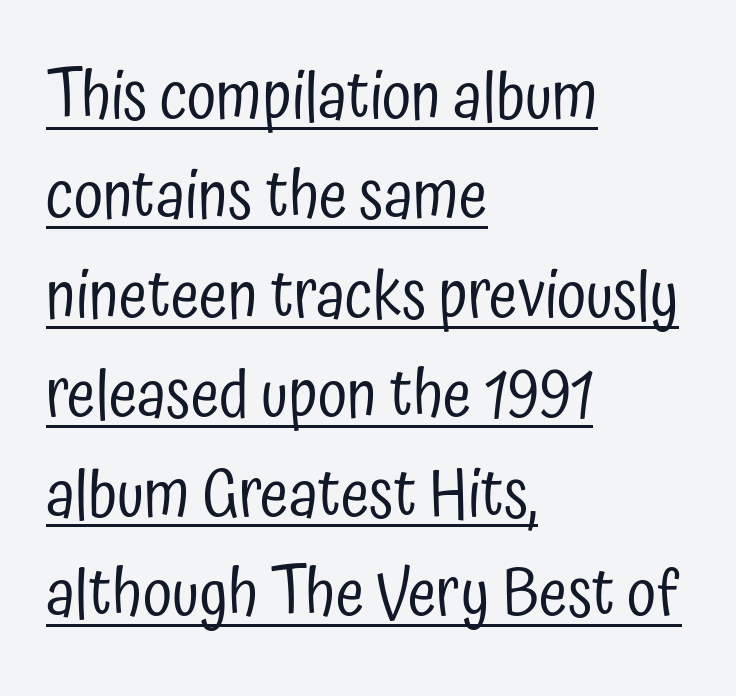
The image shows 65 px regular-weight, condensed sans-serif type, upright; set left-aligned, normal line spacing (1.53x), normal letter spacing, underlined; low stroke contrast and a medium x-height.
